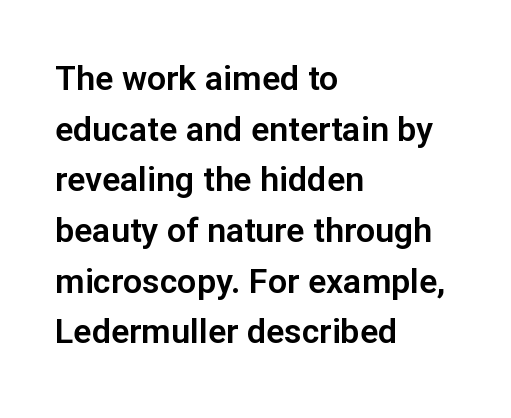
The strip under each line holds only bare page. Note: no serifs on the glyphs. Line spacing here is normal. Does extra space separate the letters? No, they use regular spacing.
